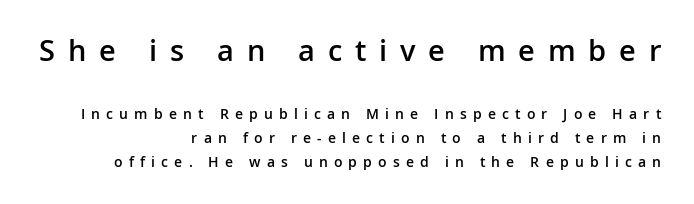
{"serif": "no", "italic": "no", "bold": "semi", "weight": "semibold", "width": "normal", "stroke_contrast": "low", "x_height": "medium", "monospaced": "no", "underline": "no", "align": "right", "line_spacing": "normal", "line_spacing_ratio": 1.69, "letter_spacing": "wide", "letter_spacing_em": 0.44, "larger_block": "first", "size_ratio": 2.07, "glyph_px": 29}
